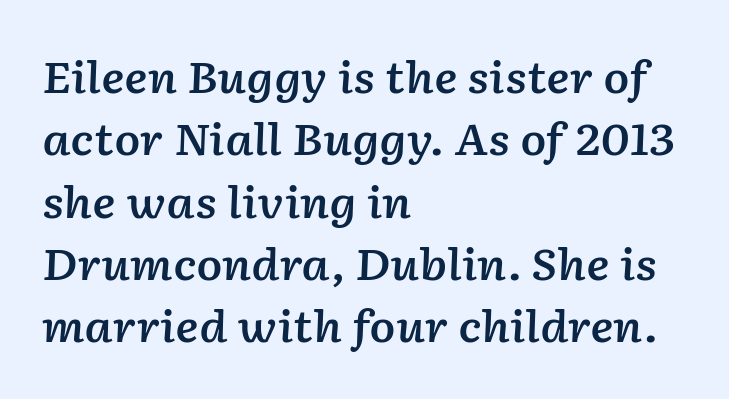
Clear beneath every line of the passage. Look at the tracking — it's just the regular setting, nothing added. This is oblique type, the kind used for emphasis or titles. Weight: semibold (demi). The line-height multiplier appears to be the usual default.
